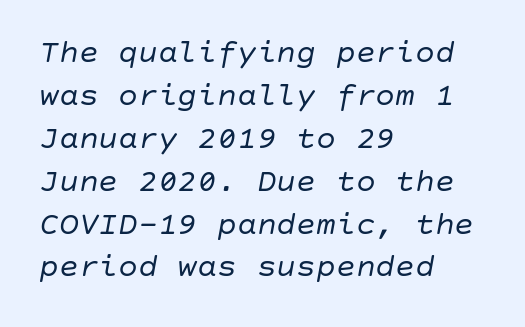
The image shows 33 px regular-weight type, italic (leaning right); set left-aligned, normal line spacing (1.3x), normal letter spacing, not underlined; low stroke contrast and a large x-height.
